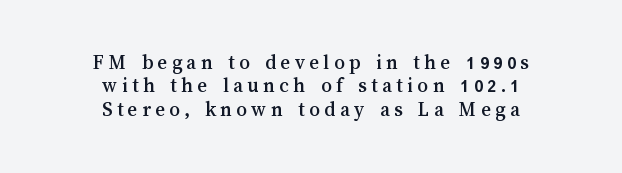
Q: Is the text italic (slanted)? A: No, it is upright.
Q: Is the text underlined? A: No.
Q: How is the paragraph aligned? A: Centered.
Q: Is the spacing between letters normal or unusually wide? A: Unusually wide.
Q: Is the spacing between lines tight, normal or loose? A: Tight.
